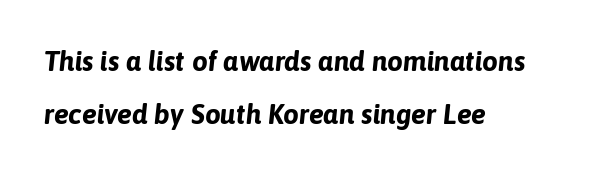
The image shows 28 px bold type, italic (leaning right); set left-aligned, loose line spacing (1.91x), normal letter spacing, not underlined; low stroke contrast and a medium x-height.
